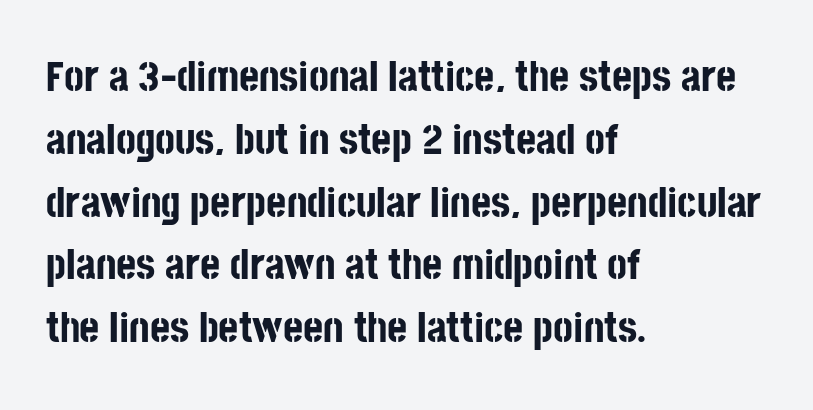
{"serif": "no", "italic": "no", "bold": "yes", "weight": "bold", "width": "condensed", "stroke_contrast": "low", "x_height": "large", "monospaced": "no", "underline": "no", "align": "left", "line_spacing": "normal", "line_spacing_ratio": 1.46, "letter_spacing": "normal", "letter_spacing_em": 0.0, "glyph_px": 43}
